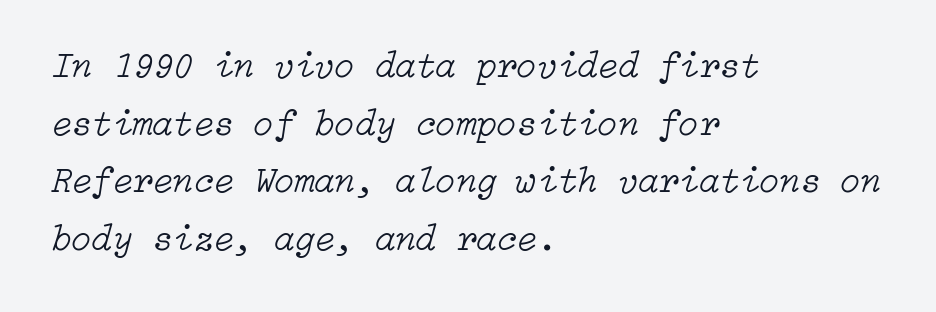
Normally led — the rows are evenly, conventionally spaced. Vertical stems look standard width or narrower in stroke. Descenders are the only things crossing below the line. The type is set solid horizontally, with unmodified tracking. A classic flush-left, rag-right setting is used for this passage.
